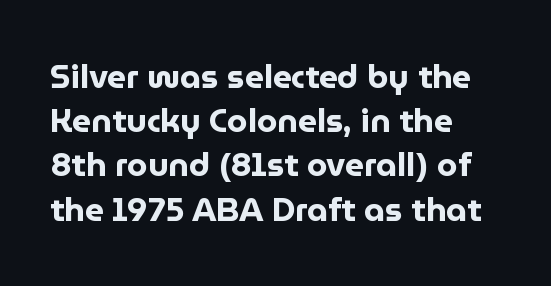
A dark, heavy texture on the line: the type is bold. Do the characters align in a grid? No, the font is proportional. Characters follow at the spacing the type designer built in. The type sits square on the baseline with zero lean. Clear beneath every line of the passage. The rendering anchors every line to the left-hand side.
